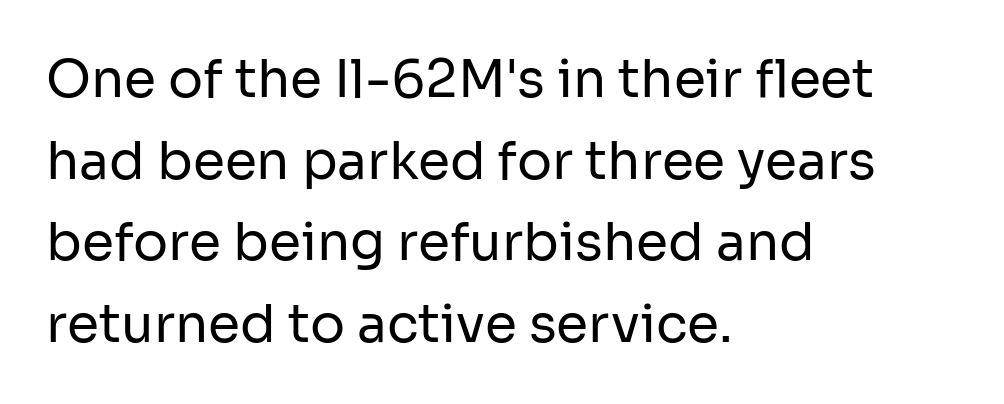
Q: Is the text bold? A: No.
Q: Is the text italic (slanted)? A: No, it is upright.
Q: Is the typeface a serif or a sans-serif typeface? A: Sans-serif.
Q: Is the text underlined? A: No.
Q: How is the paragraph aligned? A: Left-aligned.
Q: Is the spacing between letters normal or unusually wide? A: Normal.
Q: Is the spacing between lines tight, normal or loose? A: Normal.
Q: Width (condensed, normal, or wide)? A: Normal.
Q: Stroke contrast? A: Low.
Q: x-height? A: Medium.
Q: Monospaced? A: No.
